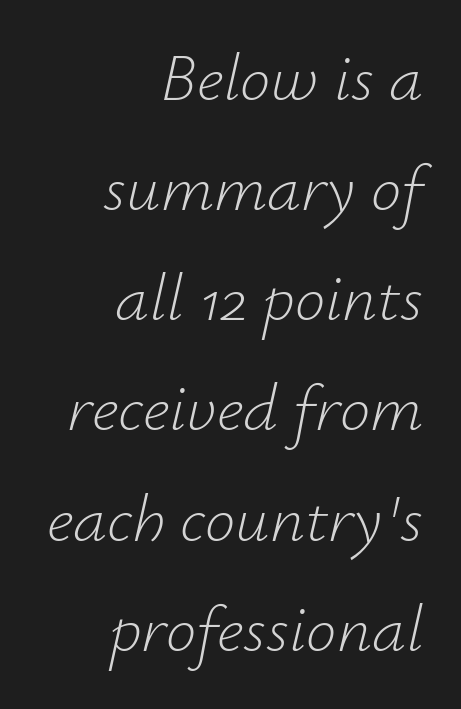
The rendering uses natural spacing where letterforms have individual widths. Stems here are at most as thick as an everyday book face. There's an unmistakable incline to the writing here. The face used here is rendered with its standard letterfit. Whoever set this chose a conventional vertical rhythm. The rendering anchors every line to the right-hand side.
